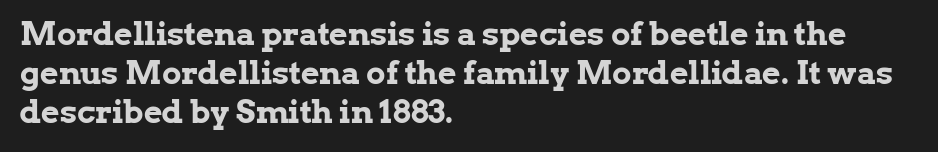
Q: Is the text bold? A: Yes.
Q: Is the text italic (slanted)? A: No, it is upright.
Q: Is the typeface a serif or a sans-serif typeface? A: Serif.
Q: Is the text underlined? A: No.
Q: How is the paragraph aligned? A: Left-aligned.
Q: Is the spacing between letters normal or unusually wide? A: Normal.
Q: Width (condensed, normal, or wide)? A: Normal.
Q: Stroke contrast? A: Low.
Q: x-height? A: Medium.
Q: Monospaced? A: No.
